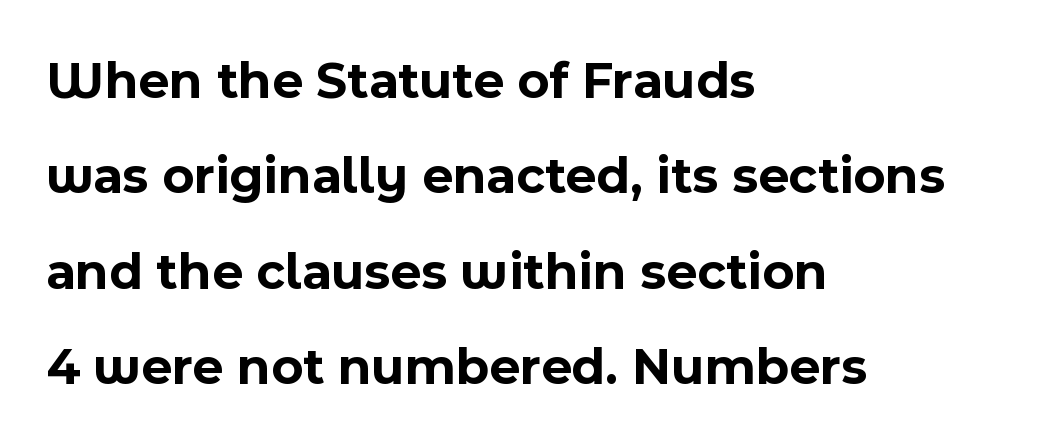
Italic? Not at all — the glyphs are vertical. Is the block centered? No — it sits flush against the left margin. The letters carry no serifs — their stems end cleanly without finishing strokes. These lines carry a lot of weight — the face is fully bold.
